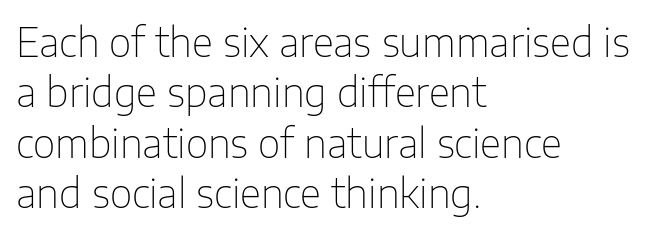
The paragraph has a hard left edge and a soft right edge. Words float on clear page, feet unadorned. The line-height multiplier appears to be the usual default. Character widths vary here, with narrow letters taking less room than wide ones. Letters have the restrained weight of plain body copy at most. Observe the absence of serifs on each vertical stroke in this sample.
